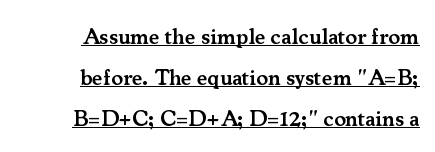
The letters sit at their default tracking, neither squeezed nor spread. A somewhat darkened texture: the type is semibold rather than bold. The typography opts for an upright posture over an oblique one. Somebody hit Ctrl+U on this one — the words are underlined. Casual observation: everything's shoved over to the right.
